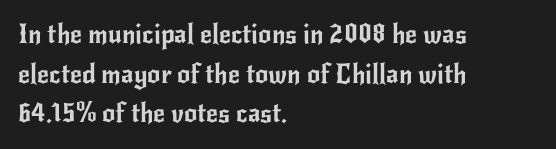
Interline gaps are of average width in this sample. The type sits square on the baseline with zero lean. Just letters on the line, the space beneath them empty. Students, note that the glyphs here touch the page at normal intervals. The rendering anchors every line to the left-hand side.
